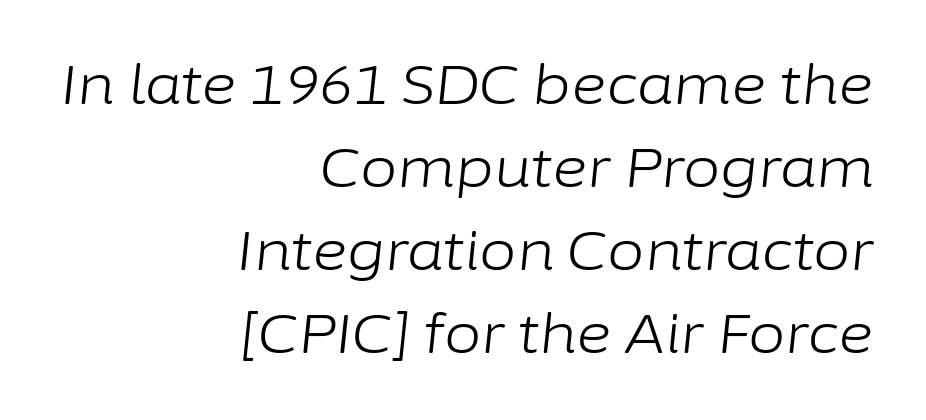
The image shows 54 px light type, italic (leaning right); set right-aligned, normal line spacing (1.54x), normal letter spacing, not underlined; low stroke contrast and a medium x-height.
